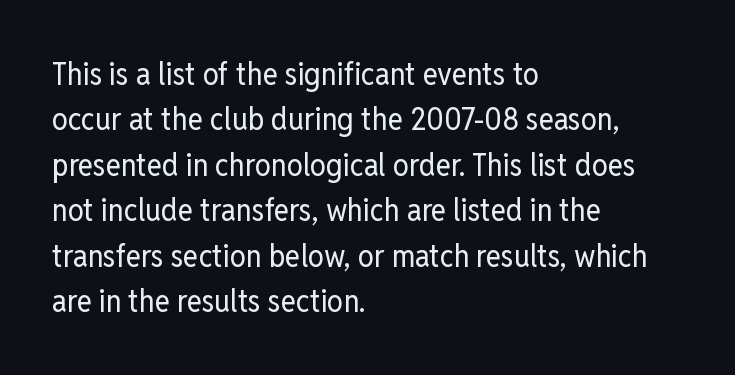
Q: Is the text bold? A: No.
Q: Is the text italic (slanted)? A: No, it is upright.
Q: Is the typeface a serif or a sans-serif typeface? A: Sans-serif.
Q: Is the text underlined? A: No.
Q: How is the paragraph aligned? A: Left-aligned.
Q: Is the spacing between letters normal or unusually wide? A: Normal.
Q: Is the spacing between lines tight, normal or loose? A: Normal.
Q: Width (condensed, normal, or wide)? A: Condensed.
Q: Stroke contrast? A: Low.
Q: x-height? A: Medium.
Q: Monospaced? A: No.
